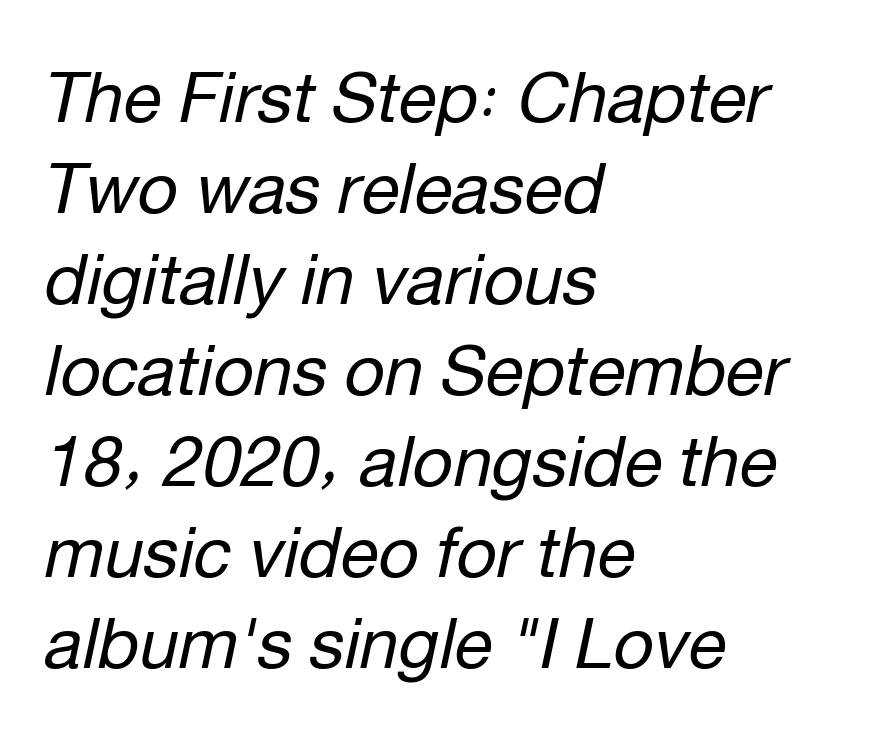
Inter-character spacing is left at the font's built-in metrics. Vertically, the passage feels balanced, rows spaced as you'd expect. A typesetter would mark this as italic. Do the characters align in a grid? No, the font is proportional.
